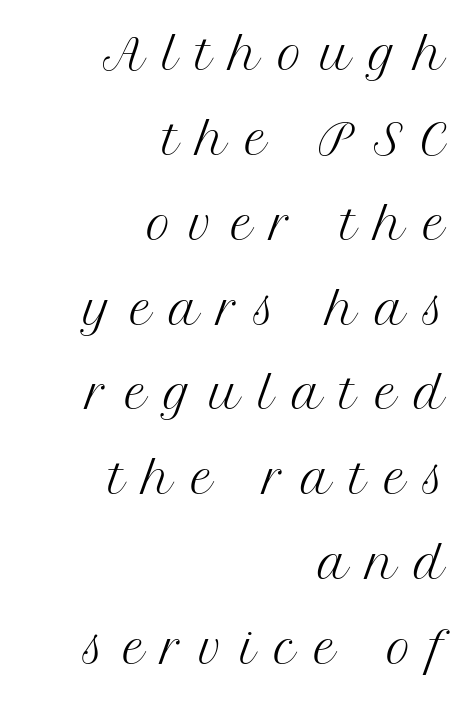
The image shows 42 px regular-weight type; set right-aligned, loose line spacing (2.02x), unusually wide letter spacing (+0.43 em), not underlined; medium stroke contrast and a medium x-height.
